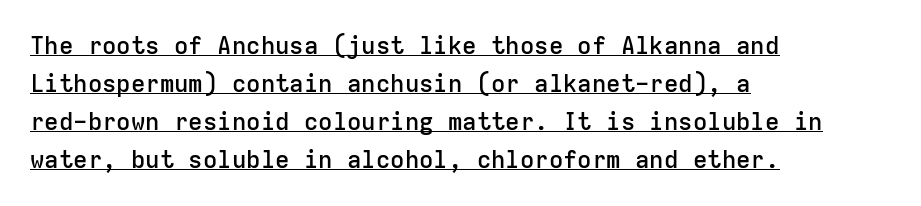
The image shows 24 px text type, upright; set left-aligned, normal line spacing (1.59x), normal letter spacing, underlined.
